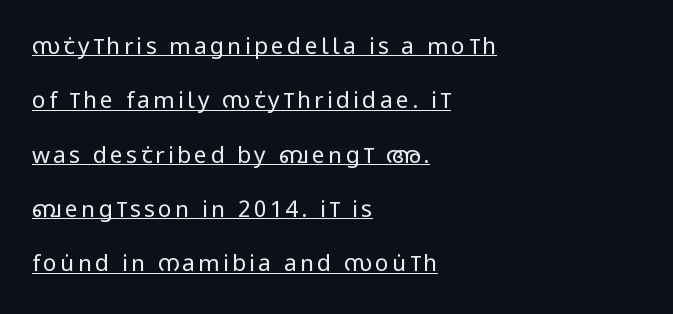
Q: Is the text bold? A: No.
Q: Is the text italic (slanted)? A: No, it is upright.
Q: Is the text underlined? A: Yes.
Q: How is the paragraph aligned? A: Left-aligned.
Q: Is the spacing between lines tight, normal or loose? A: Loose.
